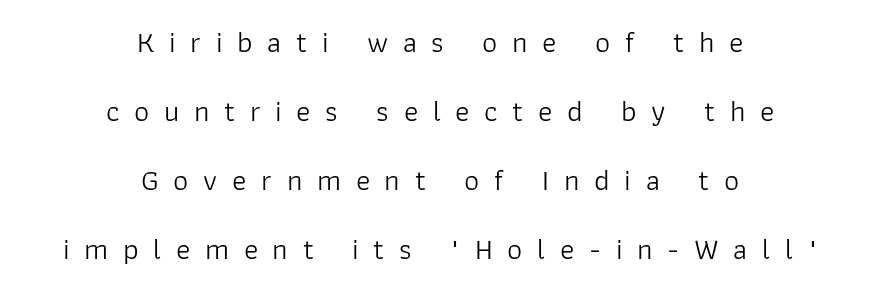
The typesetter chose a symmetrical, centered arrangement here. Rows of type keep a wide berth in the vertical direction. Varying glyph widths throughout — classic text-font behaviour. The typesetting does not lean heavy: it is not bold.
